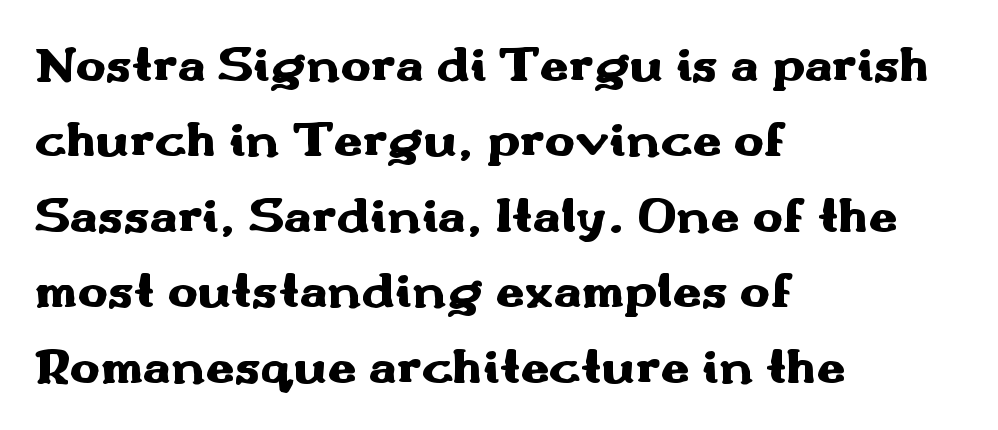
Q: Is the text bold? A: Yes.
Q: Is the text italic (slanted)? A: No, it is upright.
Q: Is the typeface a serif or a sans-serif typeface? A: Sans-serif.
Q: Is the text underlined? A: No.
Q: How is the paragraph aligned? A: Left-aligned.
Q: Is the spacing between letters normal or unusually wide? A: Normal.
Q: Is the spacing between lines tight, normal or loose? A: Normal.
Q: Width (condensed, normal, or wide)? A: Wide.
Q: Stroke contrast? A: Medium.
Q: x-height? A: Small.
Q: Monospaced? A: No.
